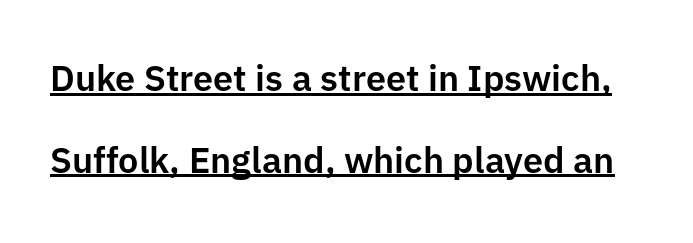
{"serif": "no", "italic": "no", "width": "normal", "stroke_contrast": "low", "x_height": "medium", "monospaced": "no", "underline": "yes", "line_spacing": "loose", "line_spacing_ratio": 2.27, "letter_spacing": "normal", "letter_spacing_em": 0.0, "glyph_px": 36}
